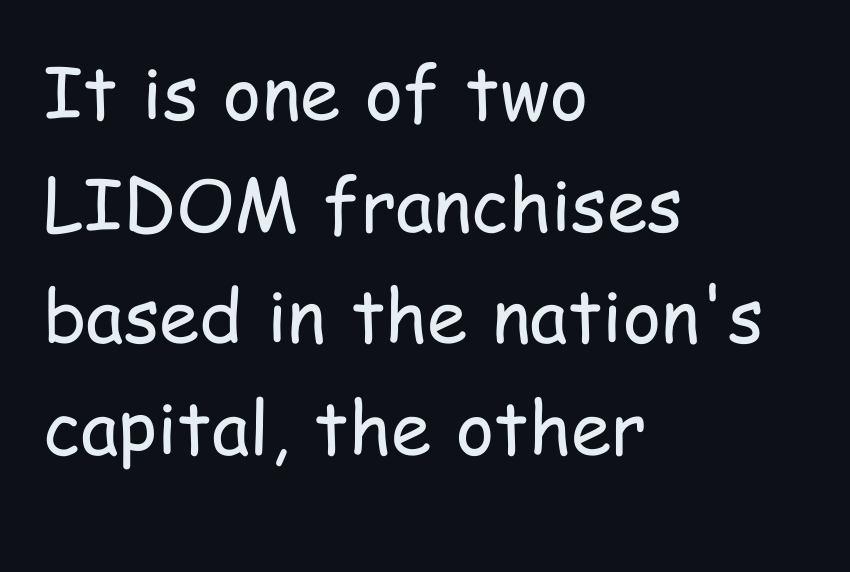
The image shows 73 px regular-weight, condensed sans-serif type, upright; set left-aligned, normal line spacing (1.53x), normal letter spacing, not underlined; low stroke contrast and a medium x-height.
